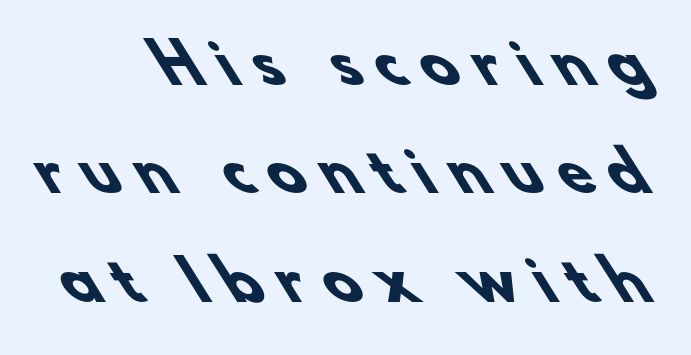
{"serif": "no", "bold": "yes", "weight": "heavy", "width": "normal", "stroke_contrast": "low", "x_height": "small", "monospaced": "no", "underline": "no", "align": "right", "line_spacing": "loose", "line_spacing_ratio": 1.97, "letter_spacing": "wide", "letter_spacing_em": 0.32, "glyph_px": 55}
